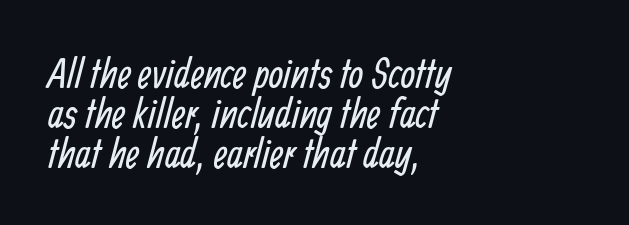
{"serif": "no", "bold": "no", "weight": "regular", "width": "condensed", "stroke_contrast": "low", "x_height": "medium", "monospaced": "no", "underline": "no", "align": "left", "line_spacing": "tight", "line_spacing_ratio": 0.95, "letter_spacing": "normal", "letter_spacing_em": 0.0, "glyph_px": 42}
